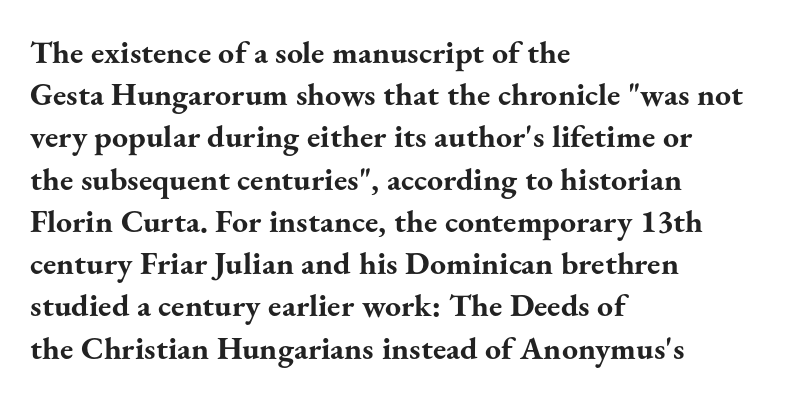
Posture: vertical. This rendering employs a face with finishing strokes, i.e., a serif. Every row of glyphs begins at an identical x-position on the left. Evenly set lines give the paragraph a standard silhouette. The letters are bold, with thick, heavy strokes.
